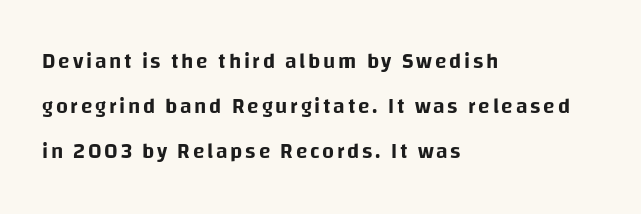
{"italic": "no", "underline": "no", "align": "left", "line_spacing": "loose", "line_spacing_ratio": 2.15, "glyph_px": 21}
